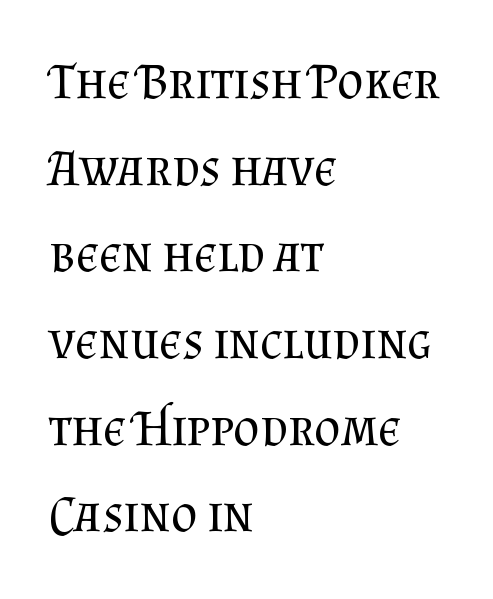
Beneath every word, the page is bare. This sample is left-justified, so line endings fall wherever the words run out. Interline gaps are of average width in this sample. A typesetter would label this face a serif.
